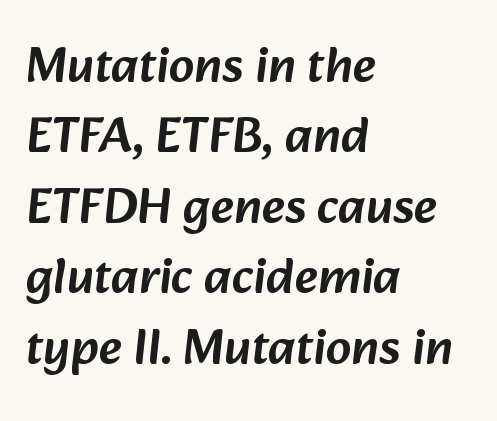
The image shows 51 px sans-serif type; set left-aligned, normal line spacing (1.38x), normal letter spacing, not underlined; low stroke contrast and a medium x-height.
